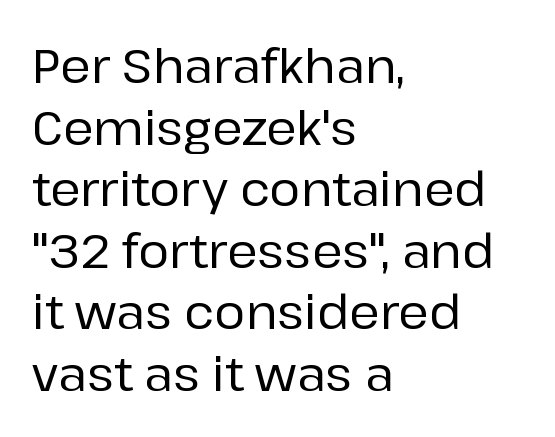
The image shows 47 px sans-serif type, upright; set left-aligned, normal line spacing (1.31x), normal letter spacing, not underlined; low stroke contrast and a medium x-height.
